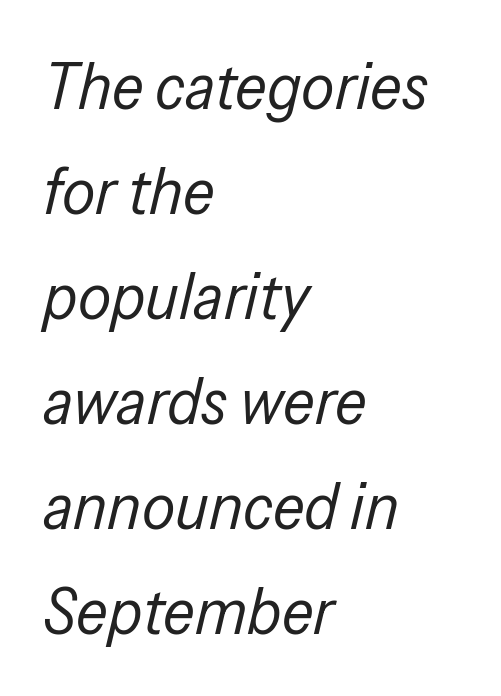
The typeface has the unassuming heft of standard copy or less. One glance says typical: line gaps are just what's usual. Decoration check: the copy has no underline. All the whitespace from short lines collects on the right.
